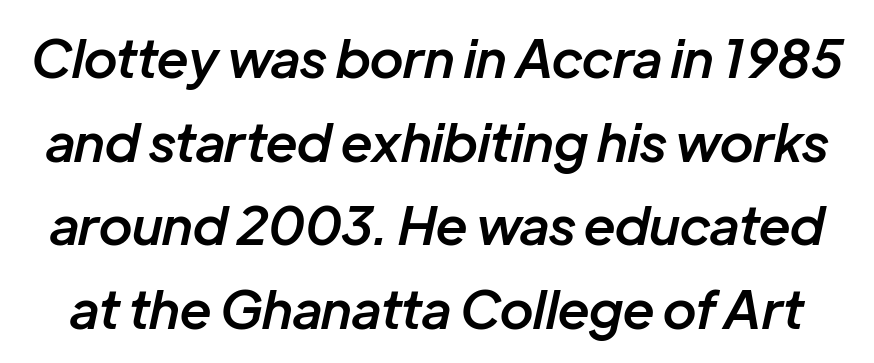
The image shows 53 px semibold type, italic (leaning right); set normal line spacing (1.58x), normal letter spacing, not underlined; low stroke contrast and a medium x-height.
